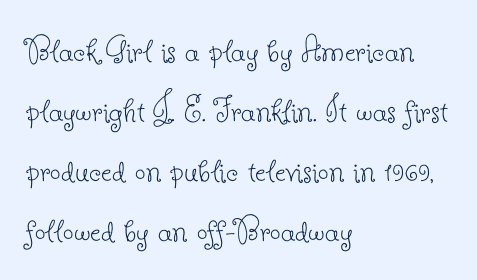
The image shows 38 px thin serif type, upright; set left-aligned, normal line spacing (1.58x), normal letter spacing, not underlined; low stroke contrast and a small x-height.
